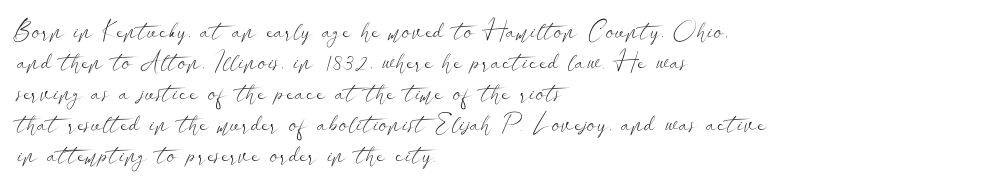
The image shows 25 px text type; set left-aligned, line spacing 1.24x, normal letter spacing, not underlined.
